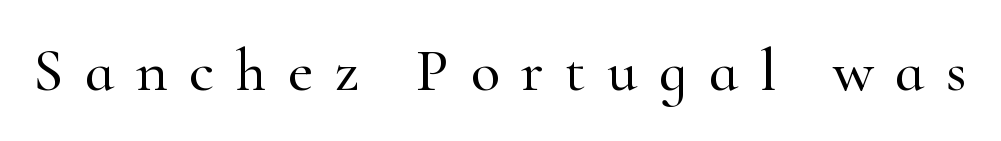
The image shows 61 px serif type, upright; set unusually wide letter spacing (+0.35 em), not underlined; high stroke contrast and a small x-height.
